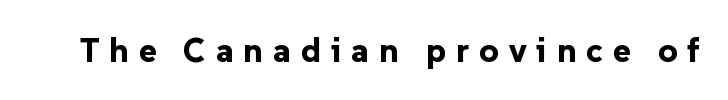
The image shows 34 px bold sans-serif type, upright; set unusually wide letter spacing (+0.29 em), not underlined; low stroke contrast and a medium x-height.
